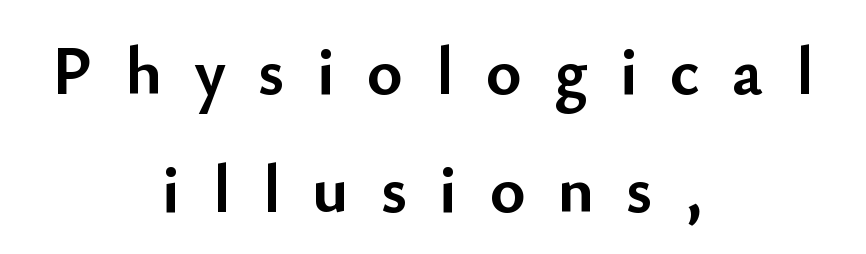
Vertical strokes here are truly vertical. Clear beneath every line of the passage. Is this a fixed-width face? No — the glyphs have proportional, varying widths. Casual observation: everything's sitting right in the middle. Letter spacing: wide.
